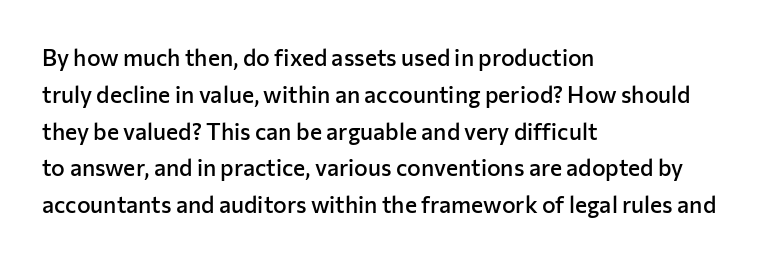
Q: Is the text bold? A: Semi-bold.
Q: Is the text italic (slanted)? A: No, it is upright.
Q: Is the text underlined? A: No.
Q: How is the paragraph aligned? A: Left-aligned.
Q: Is the spacing between letters normal or unusually wide? A: Normal.
Q: Is the spacing between lines tight, normal or loose? A: Normal.
